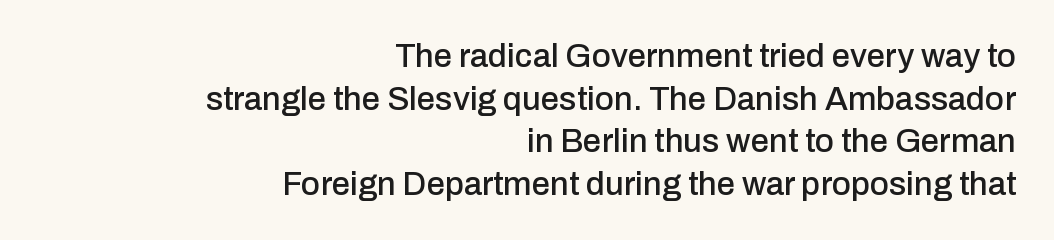
The image shows 33 px sans-serif type, upright; set right-aligned, normal line spacing (1.29x), normal letter spacing, not underlined; low stroke contrast and a medium x-height.
